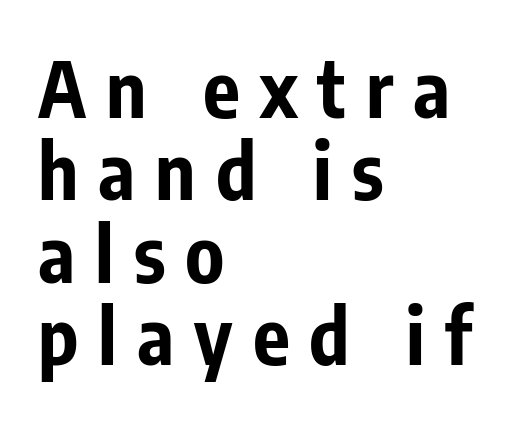
{"serif": "no", "italic": "no", "bold": "yes", "weight": "bold", "width": "condensed", "stroke_contrast": "low", "x_height": "medium", "monospaced": "no", "underline": "no", "align": "left", "line_spacing": "tight", "line_spacing_ratio": 1.07, "letter_spacing": "wide", "letter_spacing_em": 0.26, "glyph_px": 77}
